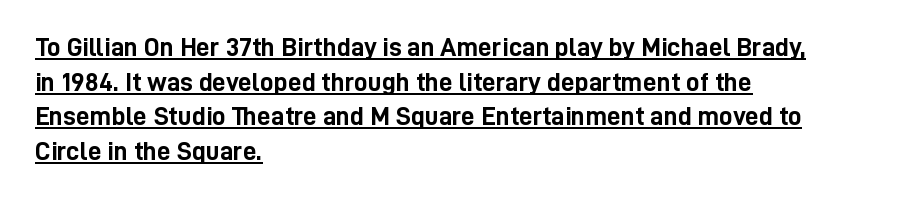
The compositor pushed each line to the left boundary. This block has exactly the height ordinary leading produces. Style check: upright. Each word holds together tightly as a unit, with standard inter-letter gaps.
